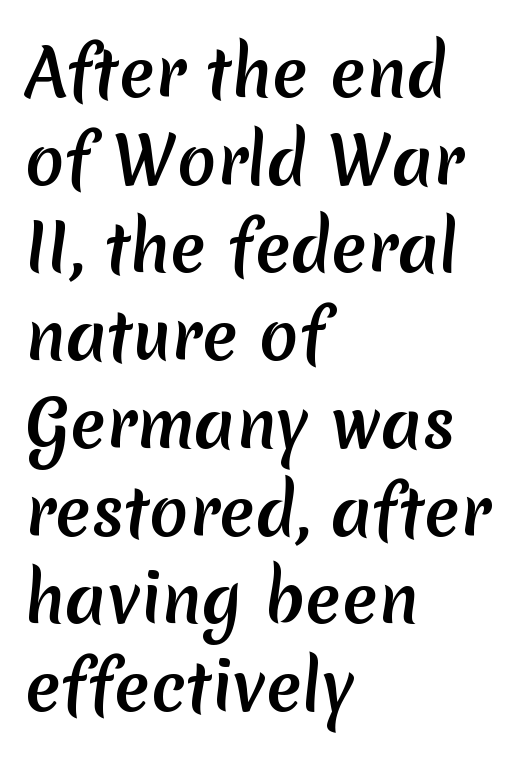
The image shows 65 px sans-serif type; set left-aligned, normal line spacing (1.35x), normal letter spacing, not underlined; medium stroke contrast and a medium x-height.
